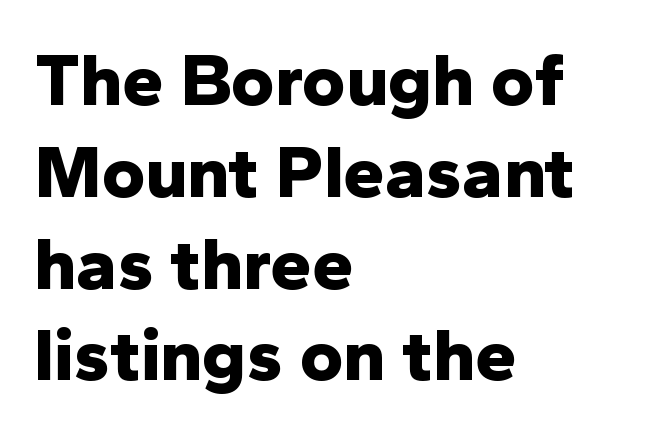
{"serif": "no", "italic": "no", "bold": "yes", "weight": "bold", "width": "normal", "stroke_contrast": "low", "x_height": "medium", "monospaced": "no", "underline": "no", "align": "left", "line_spacing_ratio": 1.24, "letter_spacing": "normal", "letter_spacing_em": 0.0, "glyph_px": 74}
